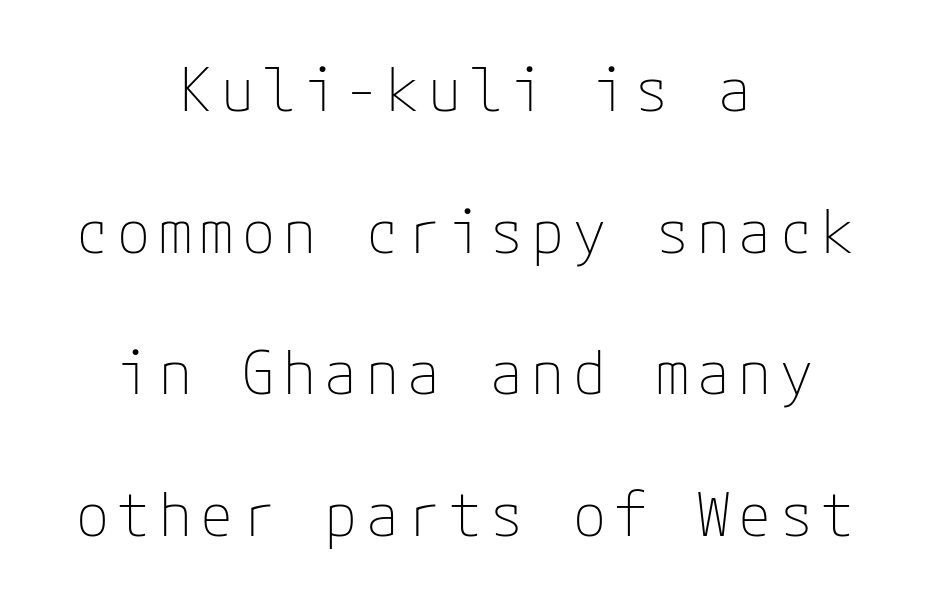
{"serif": "no", "italic": "no", "bold": "no", "weight": "thin", "width": "normal", "stroke_contrast": "low", "x_height": "medium", "underline": "no", "align": "center", "line_spacing": "loose", "line_spacing_ratio": 2.36, "glyph_px": 60}
